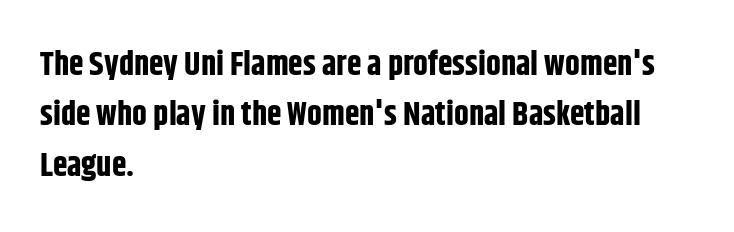
Thick stems and heavy bowls — unmistakably bold. In terms of letterspacing, this is plain default setting. You could not count columns in this text — the font is proportionally spaced. Honestly, the row spacing looks completely unremarkable. The type sits square on the baseline with zero lean.
